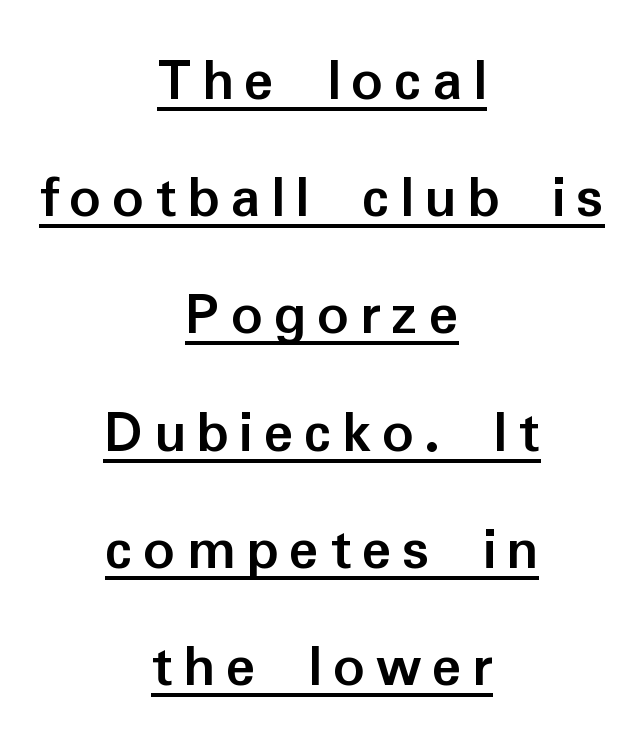
Q: Is the text bold? A: Yes.
Q: Is the text italic (slanted)? A: No, it is upright.
Q: Is the typeface a serif or a sans-serif typeface? A: Sans-serif.
Q: Is the text underlined? A: Yes.
Q: How is the paragraph aligned? A: Centered.
Q: Width (condensed, normal, or wide)? A: Normal.
Q: Stroke contrast? A: Low.
Q: x-height? A: Medium.
Q: Monospaced? A: No.
